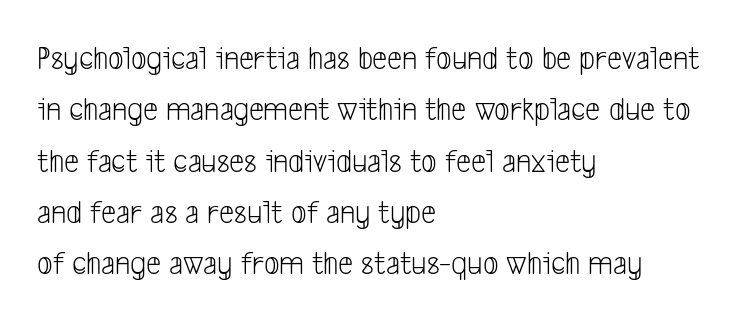
{"serif": "no", "bold": "no", "weight": "light", "width": "condensed", "stroke_contrast": "low", "x_height": "medium", "monospaced": "no", "underline": "no", "align": "left", "line_spacing": "normal", "line_spacing_ratio": 1.51, "letter_spacing": "normal", "letter_spacing_em": 0.0, "glyph_px": 34}
